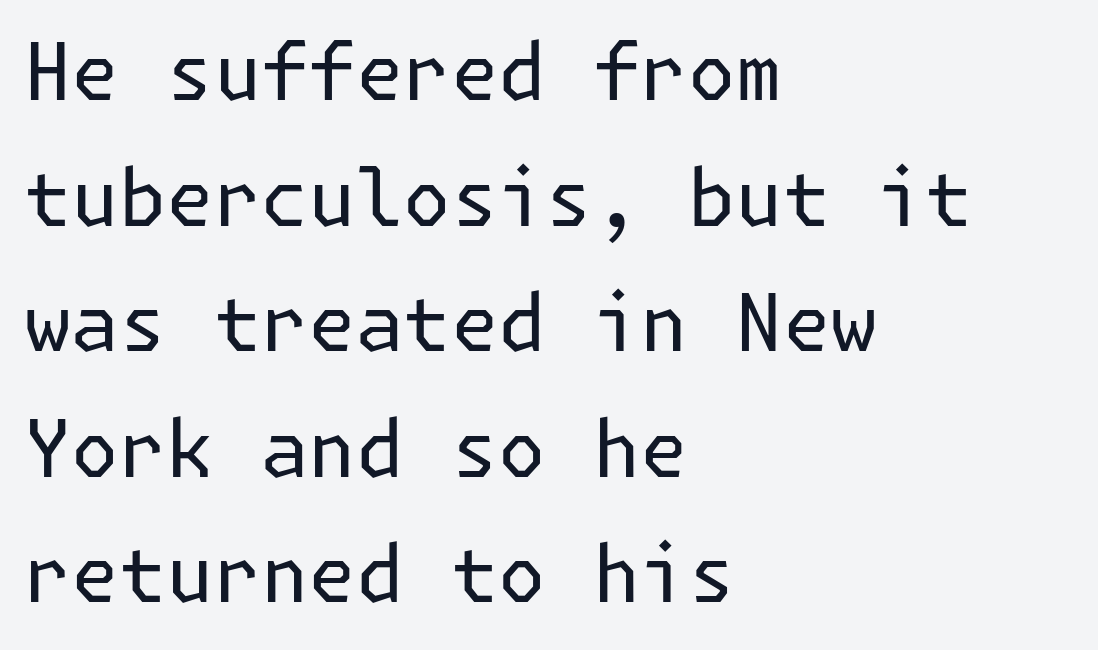
The image shows 79 px regular-weight sans-serif type, upright; set left-aligned, normal line spacing (1.59x), normal letter spacing, not underlined; low stroke contrast and a medium x-height.
